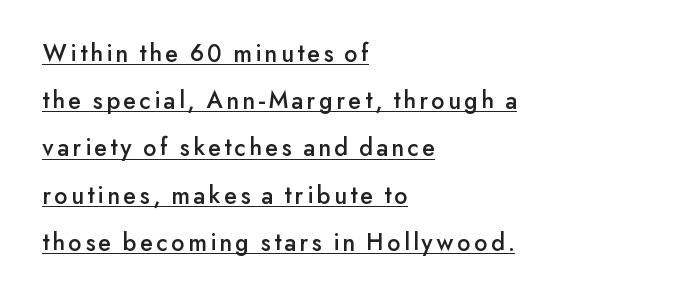
Is there any slant? The stems are plumb. Left-aligned paragraph, ragged on the right. Underlined type.
